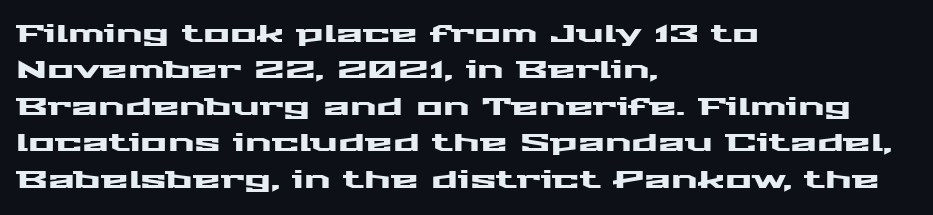
Q: Is the text italic (slanted)? A: No, it is upright.
Q: Is the text underlined? A: No.
Q: How is the paragraph aligned? A: Left-aligned.
Q: Is the spacing between letters normal or unusually wide? A: Normal.
Q: Is the spacing between lines tight, normal or loose? A: Normal.
